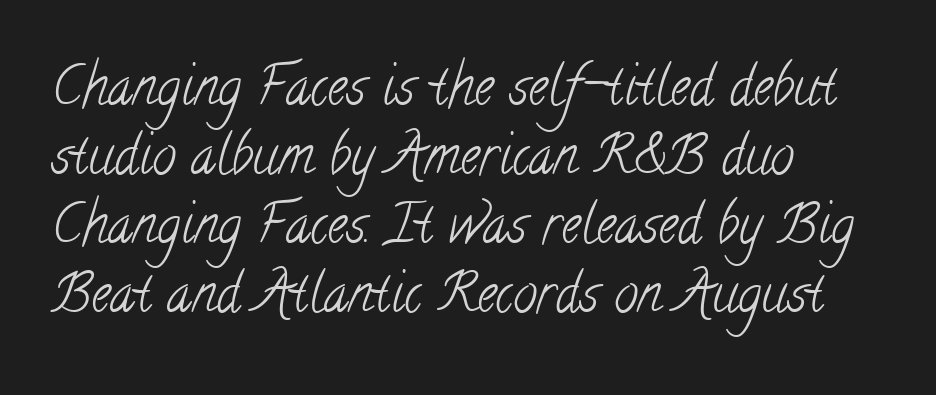
Q: Is the text bold? A: No.
Q: Is the text underlined? A: No.
Q: How is the paragraph aligned? A: Left-aligned.
Q: Is the spacing between letters normal or unusually wide? A: Normal.
Q: Is the spacing between lines tight, normal or loose? A: Normal.
Q: Width (condensed, normal, or wide)? A: Condensed.
Q: Stroke contrast? A: Low.
Q: x-height? A: Small.
Q: Monospaced? A: No.
